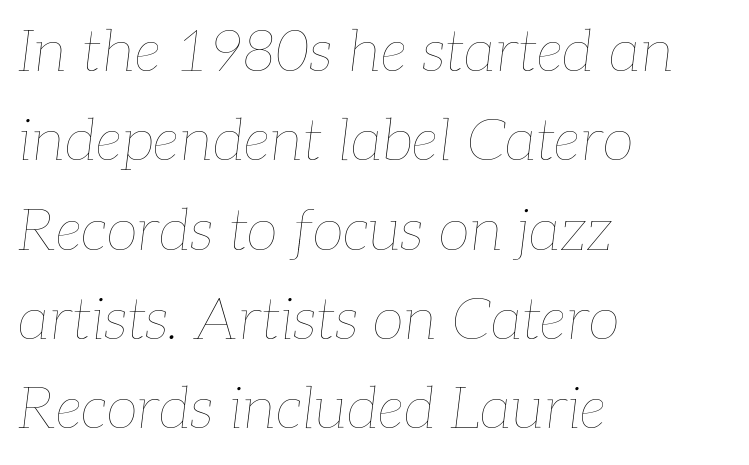
{"italic": "yes", "lean": "right", "slant_degrees": 7, "bold": "no", "weight": "thin", "width": "normal", "stroke_contrast": "low", "x_height": "medium", "monospaced": "no", "underline": "no", "align": "left", "line_spacing": "normal", "line_spacing_ratio": 1.54, "letter_spacing": "normal", "letter_spacing_em": 0.0, "glyph_px": 58}
